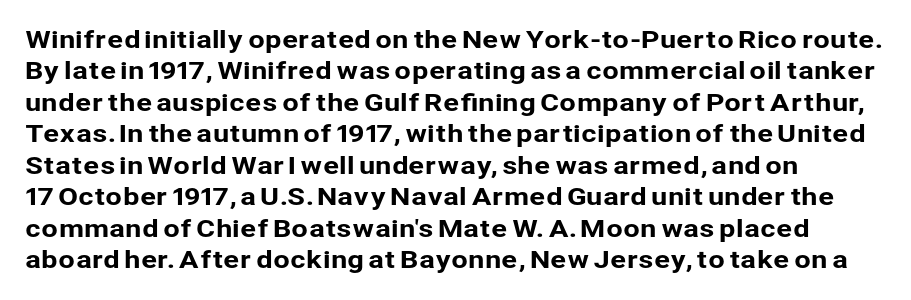
The image shows 24 px text type, upright; set left-aligned, normal line spacing (1.31x), normal letter spacing, not underlined.
